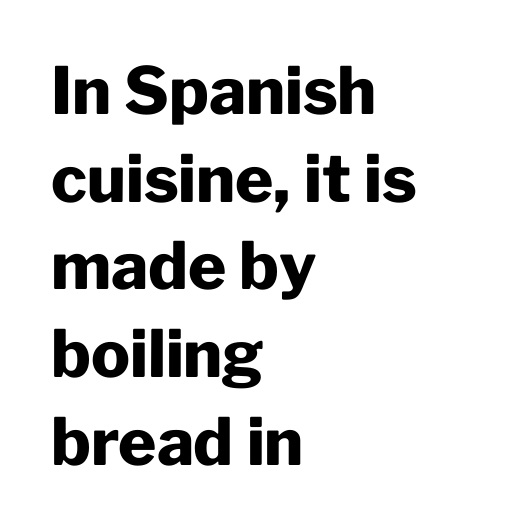
{"serif": "no", "italic": "no", "bold": "yes", "weight": "heavy", "width": "normal", "stroke_contrast": "low", "x_height": "medium", "monospaced": "no", "underline": "no", "align": "left", "line_spacing": "normal", "line_spacing_ratio": 1.35, "letter_spacing": "normal", "letter_spacing_em": 0.0, "glyph_px": 65}
